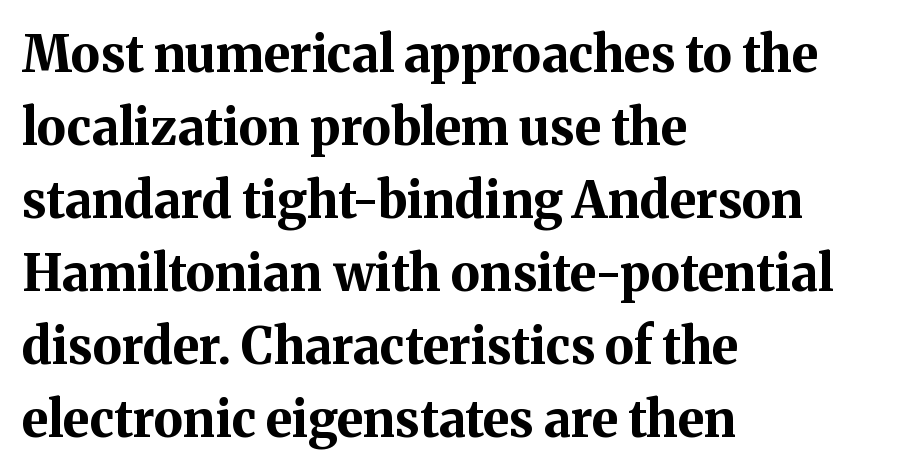
The image shows 50 px bold serif type, upright; set left-aligned, normal line spacing (1.46x), normal letter spacing, not underlined; medium stroke contrast and a medium x-height.
